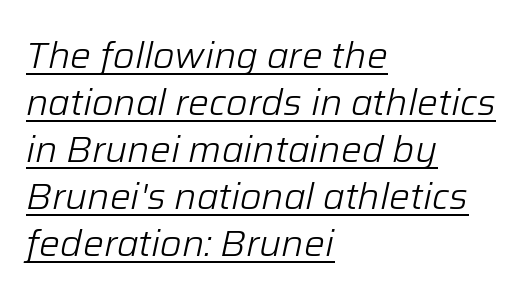
{"italic": "yes", "lean": "right", "slant_degrees": 12, "bold": "no", "weight": "light", "width": "normal", "stroke_contrast": "low", "x_height": "medium", "monospaced": "no", "underline": "yes", "align": "left", "line_spacing": "normal", "line_spacing_ratio": 1.27, "letter_spacing": "normal", "letter_spacing_em": 0.0, "glyph_px": 37}
